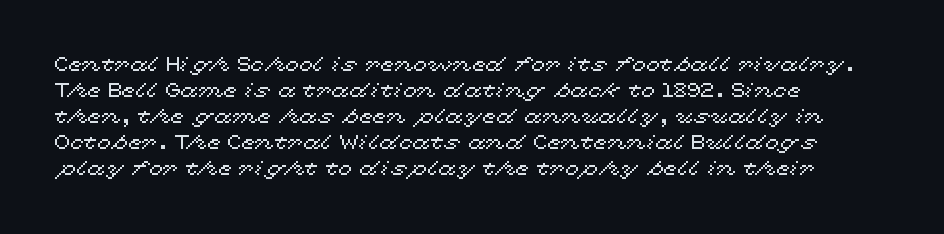
The image shows 20 px text type; set left-aligned, normal line spacing (1.3x), normal letter spacing, not underlined.
